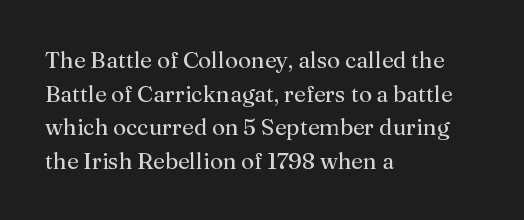
What stands out about the letter spacing? Nothing — it is the standard amount. Type without underlining. You can tell it's not italic because the verticals are truly vertical. Is there much room between lines? A standard amount, neither cramped nor airy.
